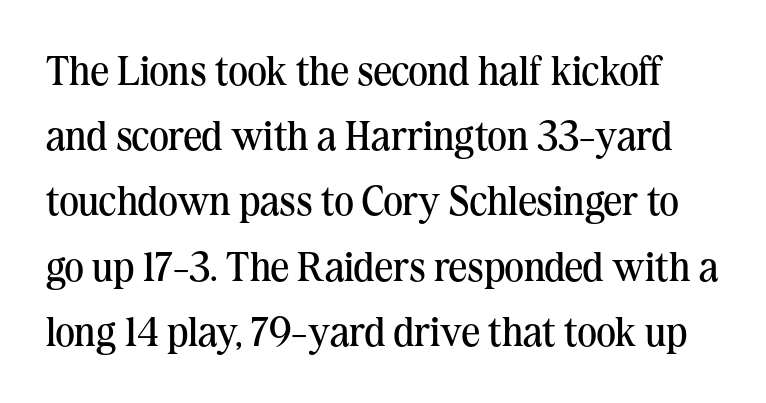
Q: Is the text bold? A: No.
Q: Is the text italic (slanted)? A: No, it is upright.
Q: Is the typeface a serif or a sans-serif typeface? A: Serif.
Q: Is the text underlined? A: No.
Q: Is the spacing between letters normal or unusually wide? A: Normal.
Q: Is the spacing between lines tight, normal or loose? A: Normal.
Q: Width (condensed, normal, or wide)? A: Normal.
Q: Stroke contrast? A: Medium.
Q: x-height? A: Medium.
Q: Monospaced? A: No.
